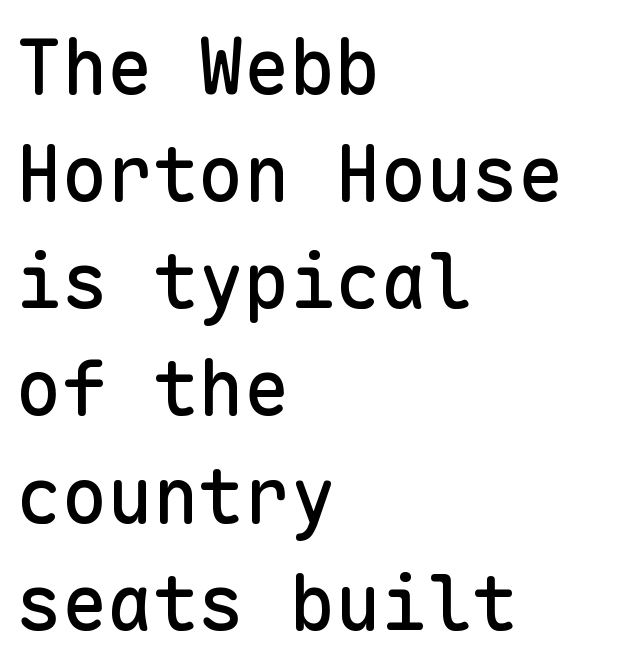
The image shows 76 px sans-serif type, upright, monospaced; set left-aligned, normal line spacing (1.41x), normal letter spacing, not underlined; low stroke contrast and a medium x-height.
